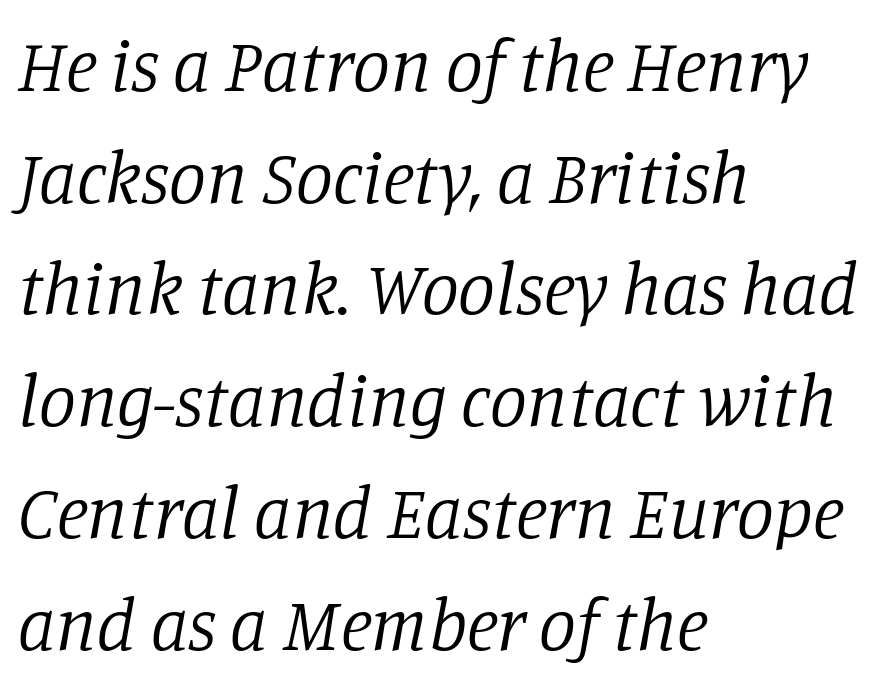
Q: Is the text bold? A: No.
Q: Is the text italic (slanted)? A: Yes, it leans right by about 11 degrees.
Q: Is the typeface a serif or a sans-serif typeface? A: Serif.
Q: Is the text underlined? A: No.
Q: How is the paragraph aligned? A: Left-aligned.
Q: Is the spacing between letters normal or unusually wide? A: Normal.
Q: Is the spacing between lines tight, normal or loose? A: Normal.
Q: Width (condensed, normal, or wide)? A: Normal.
Q: Stroke contrast? A: Low.
Q: x-height? A: Large.
Q: Monospaced? A: No.
